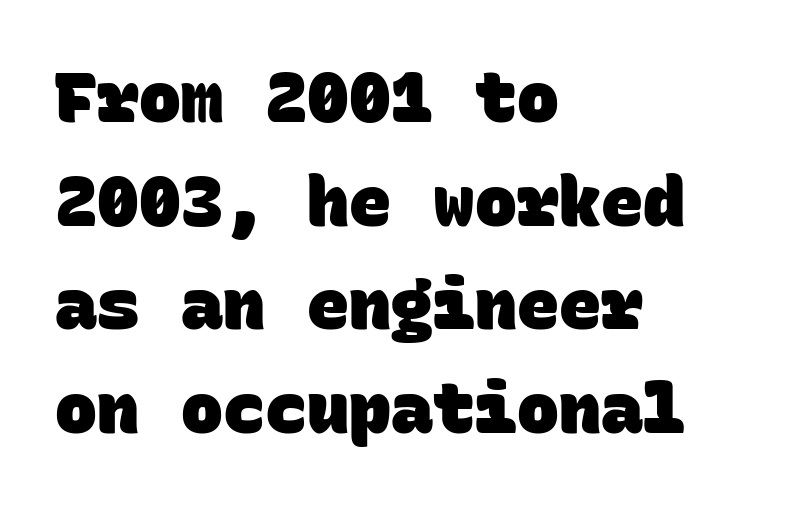
{"serif": "no", "bold": "yes", "weight": "heavy", "width": "normal", "stroke_contrast": "low", "x_height": "large", "monospaced": "yes", "underline": "no", "align": "left", "line_spacing": "normal", "line_spacing_ratio": 1.48, "letter_spacing": "normal", "letter_spacing_em": 0.0, "glyph_px": 70}
